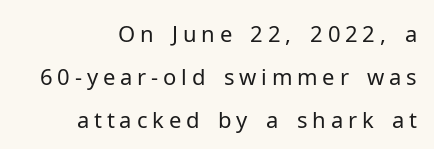
Q: Is the text bold? A: No.
Q: Is the text italic (slanted)? A: No, it is upright.
Q: Is the text underlined? A: No.
Q: Is the spacing between letters normal or unusually wide? A: Unusually wide.
Q: Is the spacing between lines tight, normal or loose? A: Loose.
